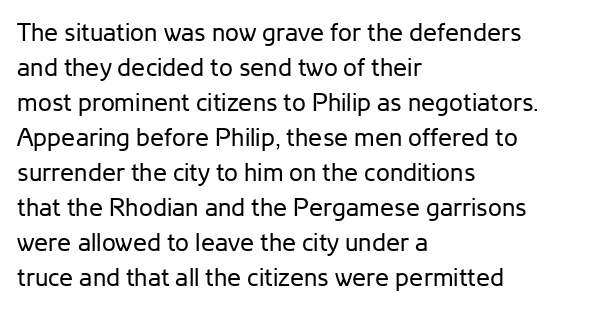
Q: Is the text bold? A: No.
Q: Is the text italic (slanted)? A: No, it is upright.
Q: Is the text underlined? A: No.
Q: How is the paragraph aligned? A: Left-aligned.
Q: Is the spacing between letters normal or unusually wide? A: Normal.
Q: Is the spacing between lines tight, normal or loose? A: Normal.
